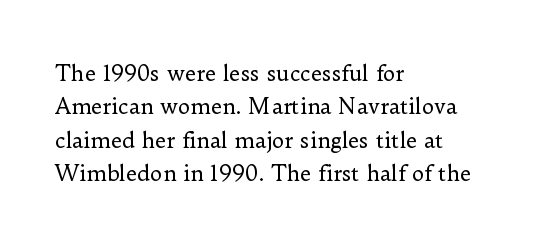
The image shows 21 px text type, upright; set left-aligned, normal line spacing (1.59x), normal letter spacing, not underlined.
